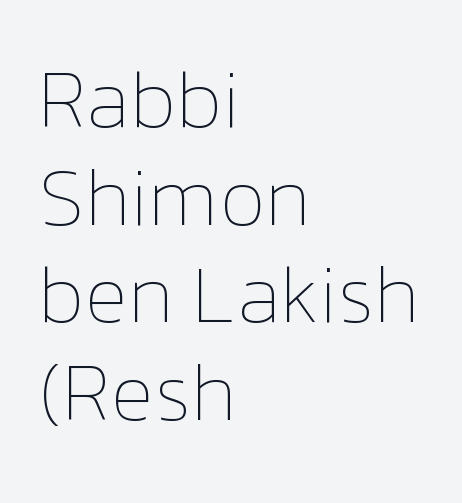
{"italic": "no", "bold": "no", "weight": "thin", "width": "normal", "stroke_contrast": "low", "x_height": "medium", "monospaced": "no", "underline": "no", "align": "left", "line_spacing_ratio": 1.22, "letter_spacing": "normal", "letter_spacing_em": 0.0, "glyph_px": 80}
